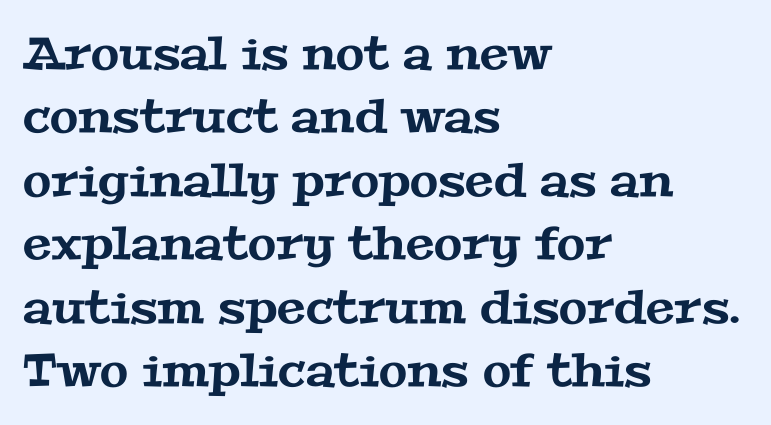
{"serif": "yes", "width": "wide", "stroke_contrast": "medium", "x_height": "medium", "monospaced": "no", "underline": "no", "align": "left", "line_spacing": "normal", "line_spacing_ratio": 1.38, "letter_spacing": "normal", "letter_spacing_em": 0.0, "glyph_px": 46}
